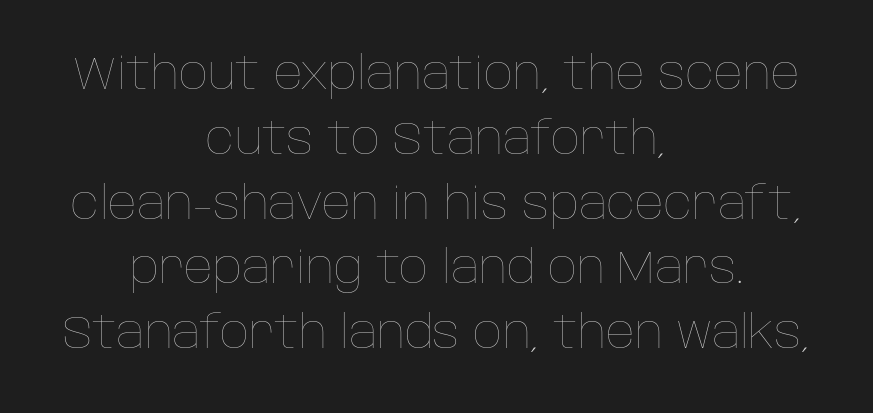
Q: Is the text bold? A: No.
Q: Is the text italic (slanted)? A: No, it is upright.
Q: Is the text underlined? A: No.
Q: How is the paragraph aligned? A: Centered.
Q: Is the spacing between letters normal or unusually wide? A: Normal.
Q: Is the spacing between lines tight, normal or loose? A: Normal.
Q: Width (condensed, normal, or wide)? A: Normal.
Q: Stroke contrast? A: Low.
Q: x-height? A: Large.
Q: Monospaced? A: No.
